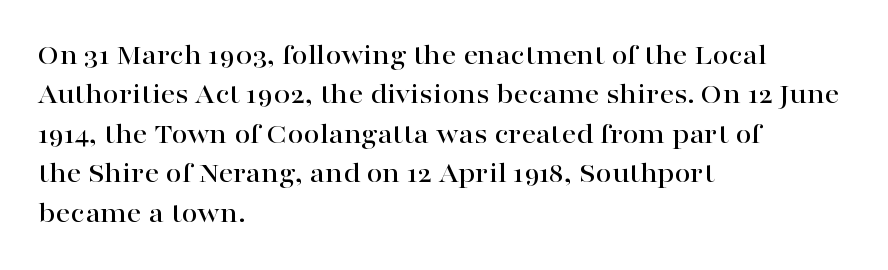
{"serif": "yes", "italic": "no", "width": "wide", "stroke_contrast": "high", "x_height": "medium", "monospaced": "no", "underline": "no", "align": "left", "line_spacing": "normal", "line_spacing_ratio": 1.36, "letter_spacing": "normal", "letter_spacing_em": 0.0, "glyph_px": 29}
